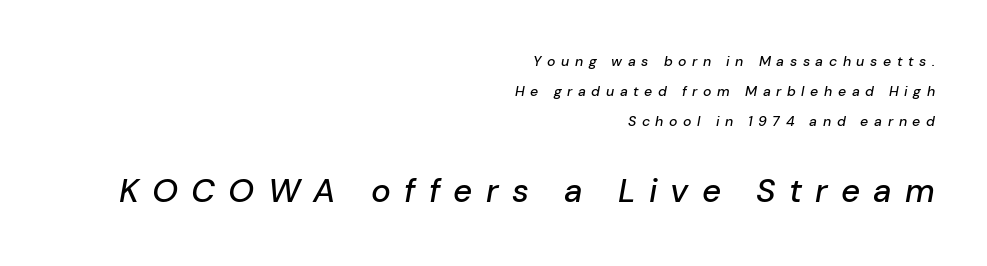
Note the varied advance widths — an 'i' is clearly narrower than an 'm'. The rendering anchors every line to the right-hand side. The axis of the letterforms is tilted away from vertical. The letterforms stand isolated, each surrounded by extra space.
